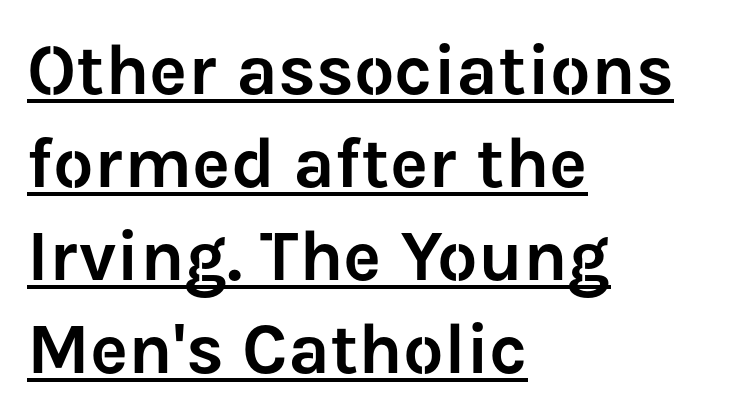
Q: Is the text italic (slanted)? A: No, it is upright.
Q: Is the typeface a serif or a sans-serif typeface? A: Sans-serif.
Q: Is the text underlined? A: Yes.
Q: How is the paragraph aligned? A: Left-aligned.
Q: Is the spacing between letters normal or unusually wide? A: Normal.
Q: Is the spacing between lines tight, normal or loose? A: Normal.
Q: Width (condensed, normal, or wide)? A: Normal.
Q: Stroke contrast? A: Low.
Q: x-height? A: Medium.
Q: Monospaced? A: No.
